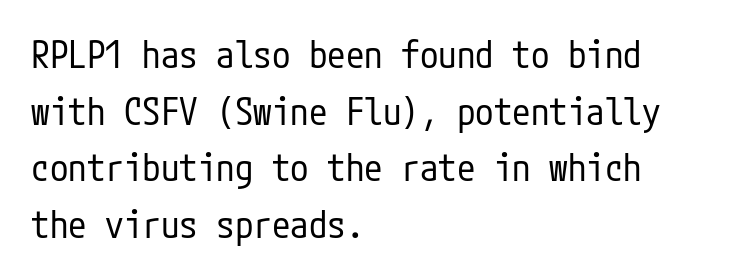
The image shows 37 px regular-weight, condensed sans-serif type, upright; set left-aligned, normal line spacing (1.53x), normal letter spacing, not underlined; low stroke contrast and a medium x-height.
